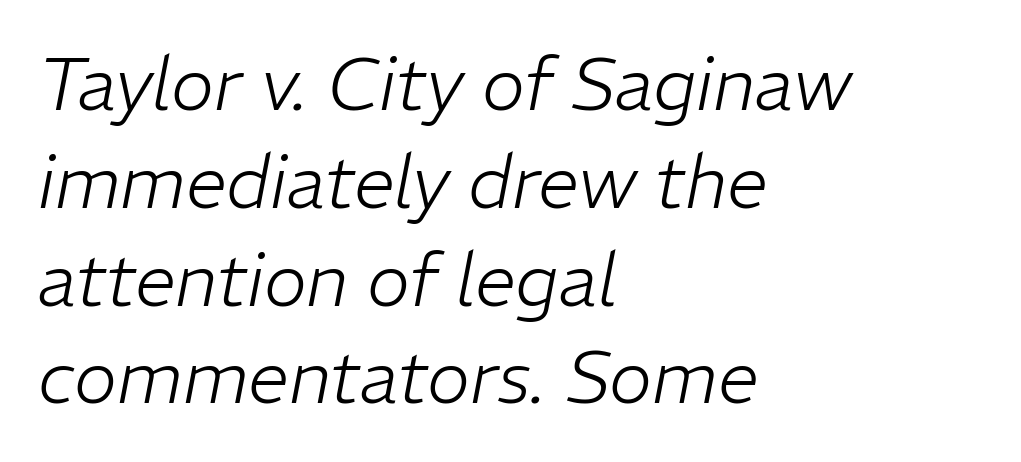
The image shows 73 px light type, italic (leaning right); set left-aligned, normal line spacing (1.34x), normal letter spacing, not underlined; low stroke contrast and a medium x-height.
